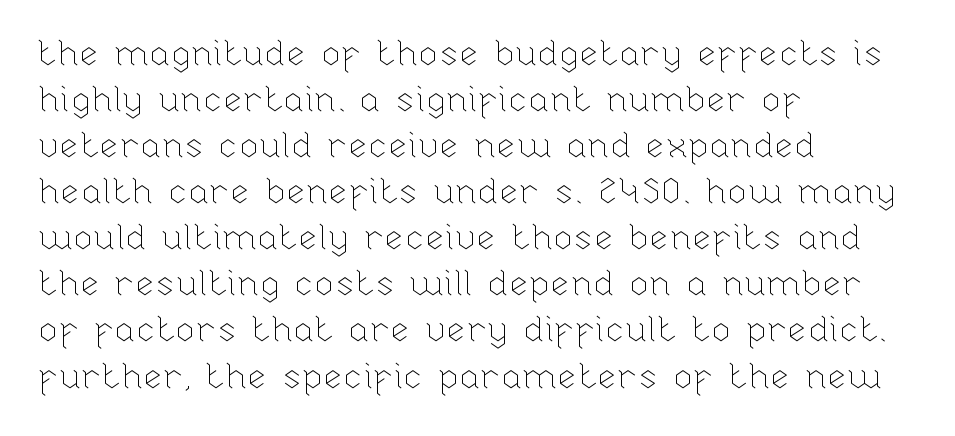
Glance below the letters and you will spot only blank space. The face used here is rendered with its standard letterfit. Line spacing here is normal. Designer's note — italics off, roman on.
